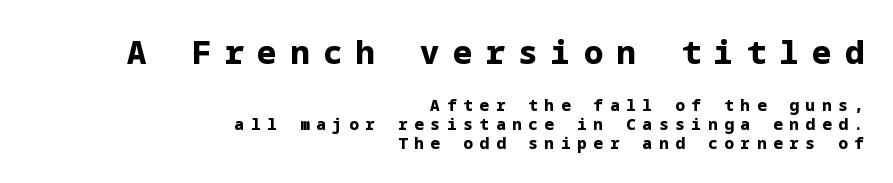
Compared with a flush-left layout, this one pins lines to the opposite, right side. Posture: vertical. Descenders hang freely into open space. In terms of letterform style, serifs are entirely absent.
